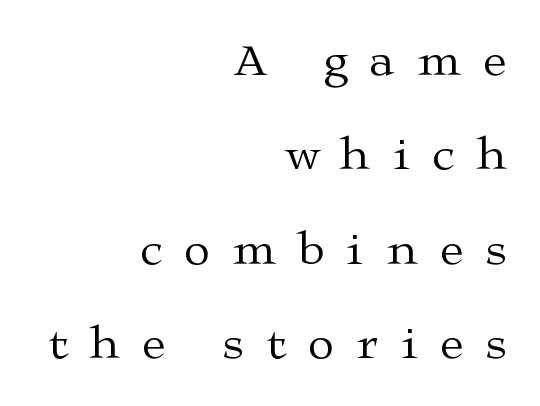
Q: Is the text bold? A: No.
Q: Is the text italic (slanted)? A: No, it is upright.
Q: Is the typeface a serif or a sans-serif typeface? A: Serif.
Q: Is the text underlined? A: No.
Q: How is the paragraph aligned? A: Right-aligned.
Q: Is the spacing between letters normal or unusually wide? A: Unusually wide.
Q: Is the spacing between lines tight, normal or loose? A: Loose.
Q: Width (condensed, normal, or wide)? A: Wide.
Q: Stroke contrast? A: Medium.
Q: x-height? A: Medium.
Q: Monospaced? A: No.
